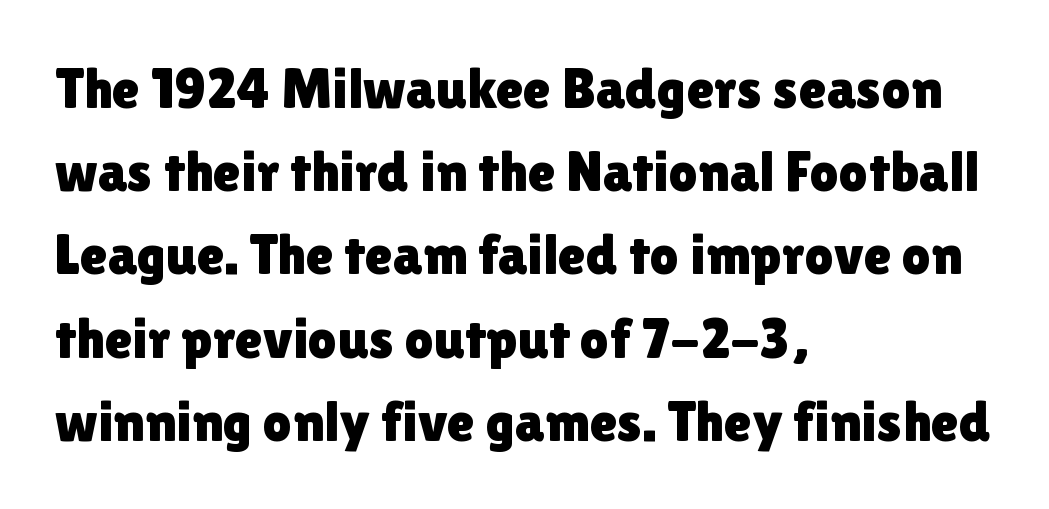
{"serif": "no", "italic": "no", "width": "normal", "x_height": "medium", "monospaced": "no", "underline": "no", "align": "left", "line_spacing": "normal", "line_spacing_ratio": 1.46, "letter_spacing": "normal", "letter_spacing_em": 0.0, "glyph_px": 57}
